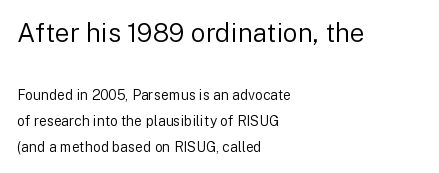
{"italic": "no", "bold": "no", "underline": "no", "align": "left", "line_spacing_ratio": 1.85, "letter_spacing": "normal", "letter_spacing_em": 0.0, "larger_block": "first", "size_ratio": 1.86, "glyph_px": 26}
